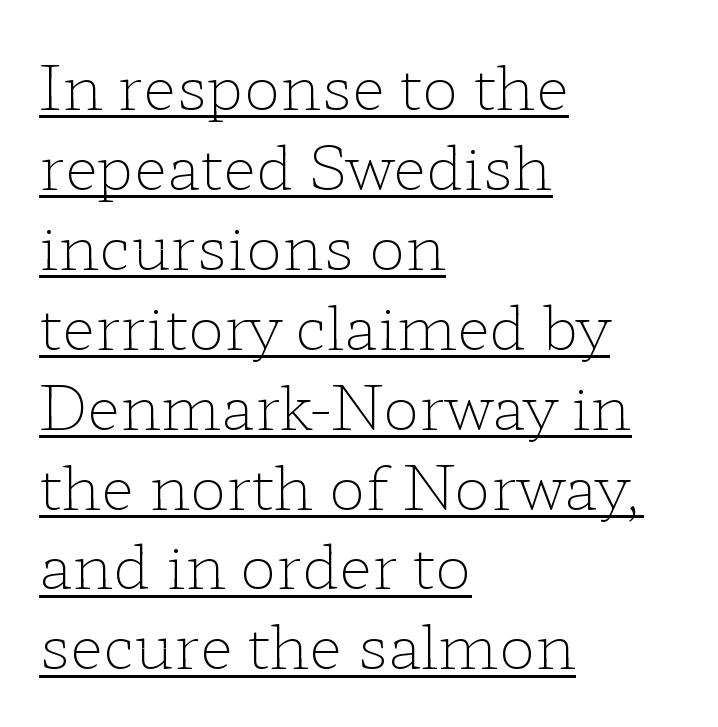
Q: Is the text bold? A: No.
Q: Is the text italic (slanted)? A: No, it is upright.
Q: Is the typeface a serif or a sans-serif typeface? A: Serif.
Q: Is the text underlined? A: Yes.
Q: How is the paragraph aligned? A: Left-aligned.
Q: Is the spacing between letters normal or unusually wide? A: Normal.
Q: Is the spacing between lines tight, normal or loose? A: Normal.
Q: Width (condensed, normal, or wide)? A: Wide.
Q: Stroke contrast? A: Low.
Q: x-height? A: Medium.
Q: Monospaced? A: No.
